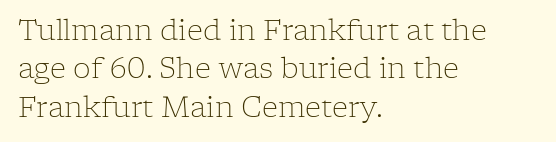
Q: Is the text bold? A: No.
Q: Is the text italic (slanted)? A: No, it is upright.
Q: Is the typeface a serif or a sans-serif typeface? A: Serif.
Q: Is the text underlined? A: No.
Q: How is the paragraph aligned? A: Left-aligned.
Q: Is the spacing between letters normal or unusually wide? A: Normal.
Q: Is the spacing between lines tight, normal or loose? A: Normal.
Q: Width (condensed, normal, or wide)? A: Normal.
Q: Stroke contrast? A: Low.
Q: x-height? A: Medium.
Q: Monospaced? A: No.
